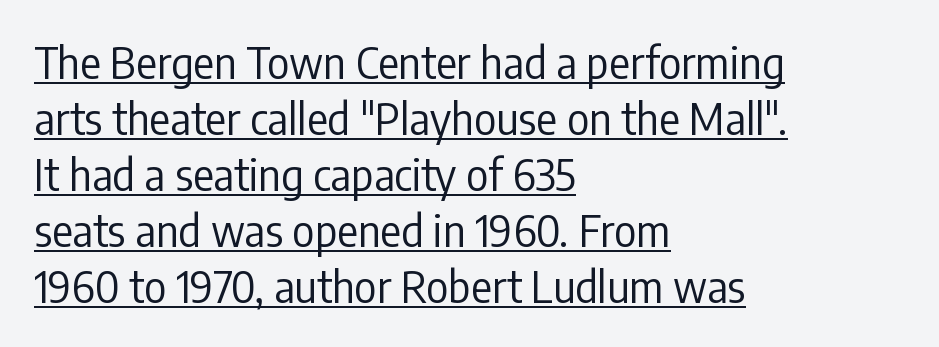
In terms of leading, this rendering sits right in the middle. There is no visible air inserted between adjacent glyphs. Line beginnings align vertically; line endings do not. Here the designer chose a conventional face with non-uniform glyph widths. This is the regular roman posture of the typeface.
